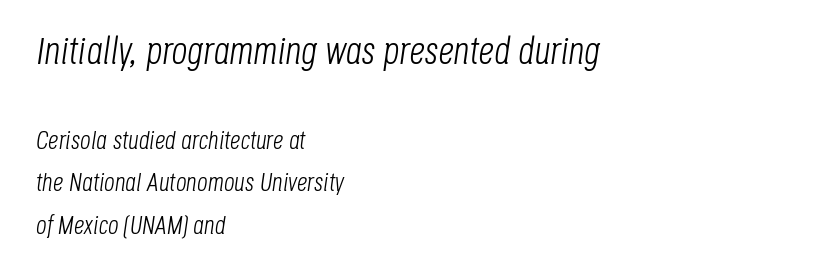
The image shows 39 px light, condensed type, italic (leaning right); set left-aligned, normal line spacing (1.63x), normal letter spacing, not underlined; the first (top) block is 1.5x larger; low stroke contrast and a large x-height.
